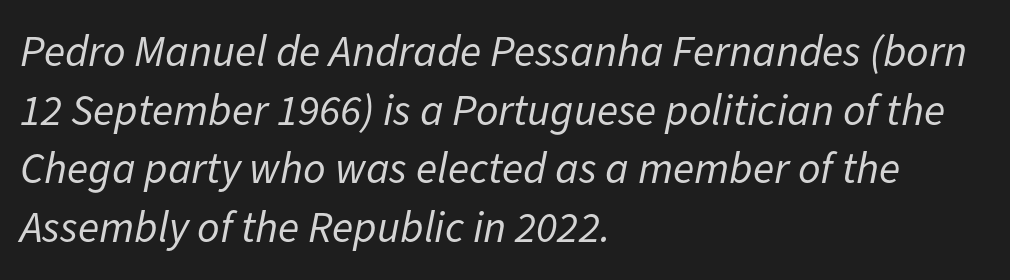
The image shows 44 px regular-weight type, italic (leaning right); set left-aligned, normal line spacing (1.33x), normal letter spacing, not underlined; low stroke contrast and a medium x-height.
